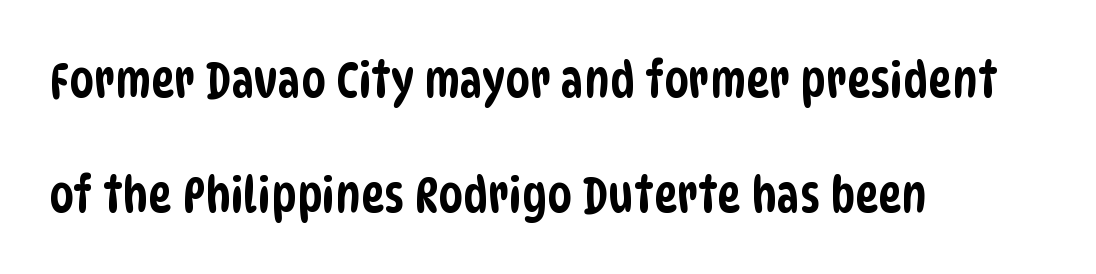
The type is set solid horizontally, with unmodified tracking. No word sits above an underline. Each new line begins a long way beneath the previous one. In terms of letterform style, serifs are entirely absent. A typesetter would call this proportional, since set widths differ per character.
